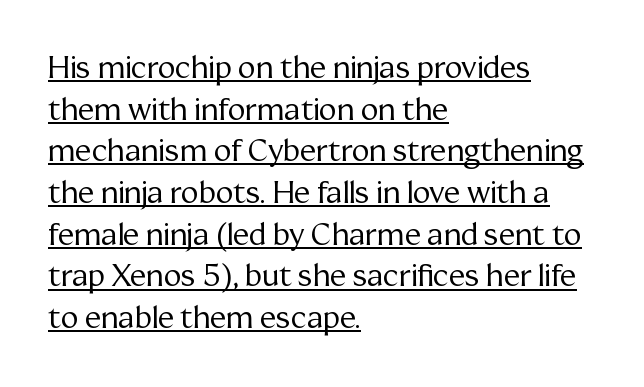
{"serif": "yes", "italic": "no", "bold": "no", "weight": "regular", "width": "normal", "stroke_contrast": "medium", "x_height": "medium", "monospaced": "no", "underline": "yes", "align": "left", "line_spacing": "normal", "line_spacing_ratio": 1.39, "letter_spacing": "normal", "letter_spacing_em": 0.0, "glyph_px": 30}
